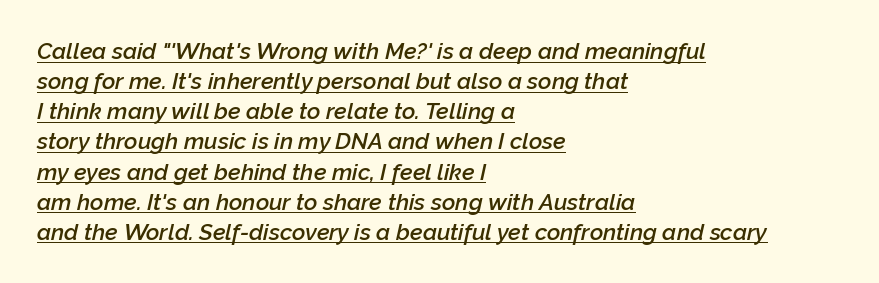
The image shows 23 px text type, italic (leaning right); set left-aligned, normal line spacing (1.31x), normal letter spacing, underlined.
